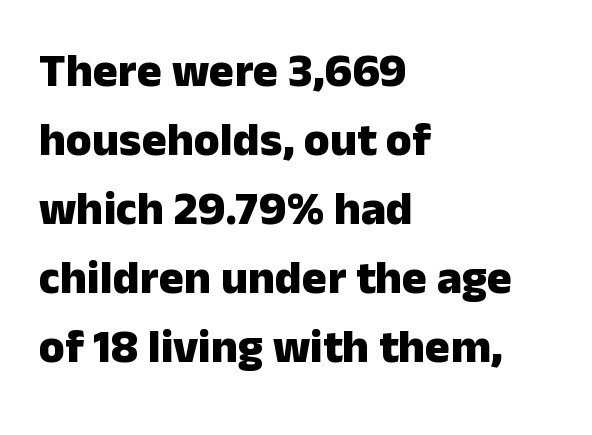
The image shows 47 px heavy sans-serif type, upright; set left-aligned, normal line spacing (1.47x), normal letter spacing, not underlined; low stroke contrast and a medium x-height.
